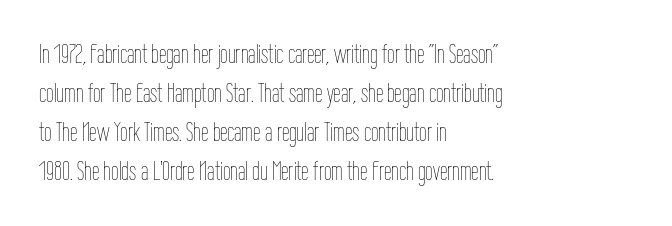
The image shows 27 px text type, upright; set left-aligned, normal line spacing (1.45x), normal letter spacing, not underlined.
